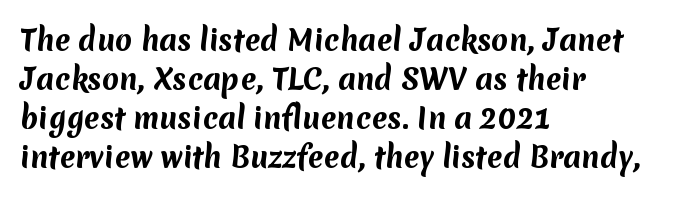
The image shows 28 px bold sans-serif type; set left-aligned, normal line spacing (1.39x), normal letter spacing, not underlined; medium stroke contrast and a medium x-height.
